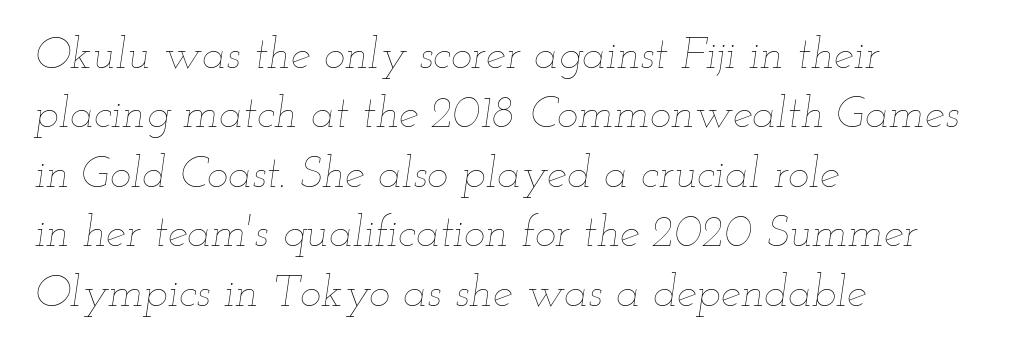
{"italic": "yes", "lean": "right", "slant_degrees": 12, "bold": "no", "weight": "thin", "width": "wide", "stroke_contrast": "low", "x_height": "small", "monospaced": "no", "underline": "no", "align": "left", "line_spacing": "normal", "line_spacing_ratio": 1.32, "letter_spacing": "normal", "letter_spacing_em": 0.0, "glyph_px": 45}
